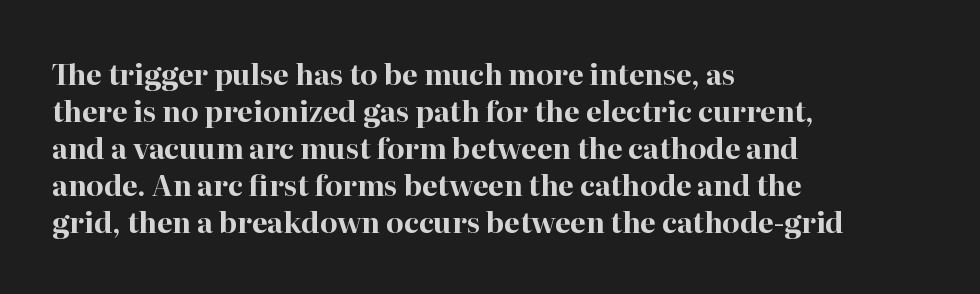
Every stem runs plumb, perpendicular to the baseline. Compared with an ordinary text face, these strokes are far heavier — a full bold. Examine the stroke ends and you'll spot serifs. This sample keeps an unexceptional amount of space between lines. Characters follow at the spacing the type designer built in. The rendering uses natural spacing where letterforms have individual widths.
